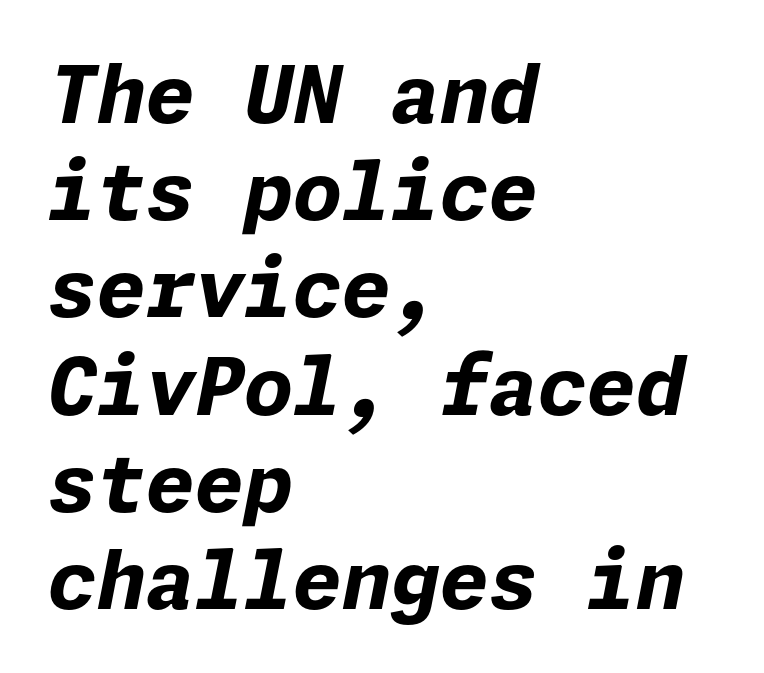
Words float on clear page, feet unadorned. Tracking here is standard; glyphs follow each other at the usual distance. All the whitespace from short lines collects on the right. Looking at the ascenders, they clearly lean.
